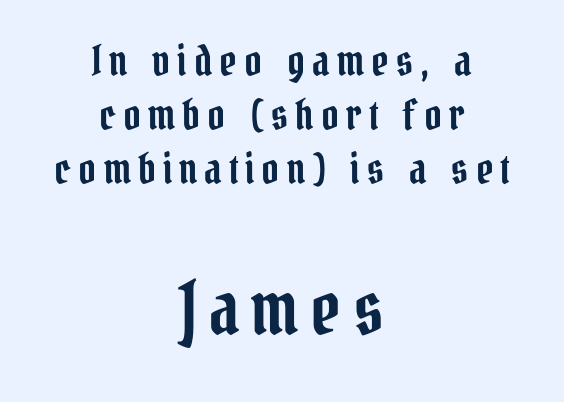
The image shows 73 px condensed serif type, upright; set centered, normal line spacing (1.29x), not underlined; the second (bottom) block is 1.74x larger; low stroke contrast and a medium x-height.
